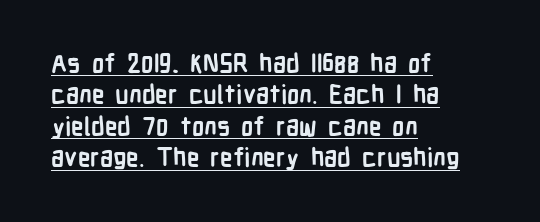
The passage shown is emphatically bold. Check the space under the baseline: a stroke is drawn there. One-word summary of the alignment: left. The type sits square on the baseline with zero lean.
